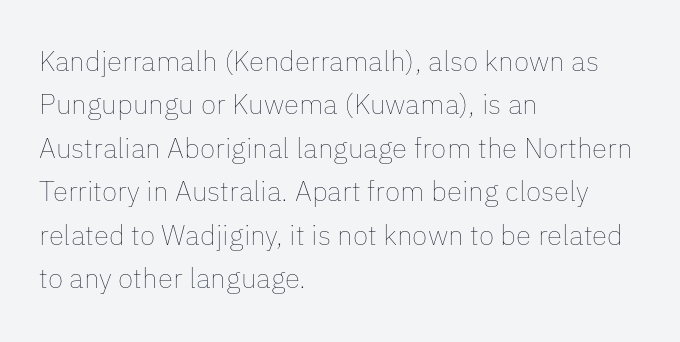
The image shows 28 px thin type, upright; set left-aligned, normal line spacing (1.55x), normal letter spacing, not underlined; low stroke contrast and a medium x-height.
